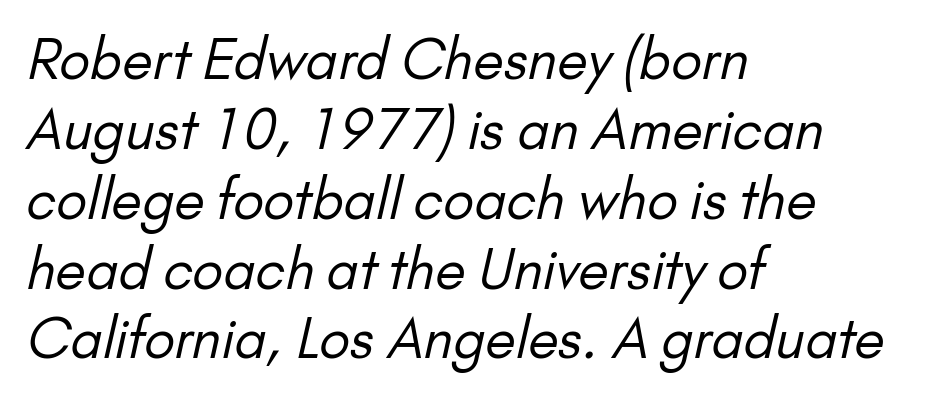
Q: Is the text bold? A: No.
Q: Is the typeface a serif or a sans-serif typeface? A: Sans-serif.
Q: Is the text underlined? A: No.
Q: How is the paragraph aligned? A: Left-aligned.
Q: Is the spacing between letters normal or unusually wide? A: Normal.
Q: Is the spacing between lines tight, normal or loose? A: Normal.
Q: Width (condensed, normal, or wide)? A: Normal.
Q: Stroke contrast? A: Low.
Q: x-height? A: Small.
Q: Monospaced? A: No.
